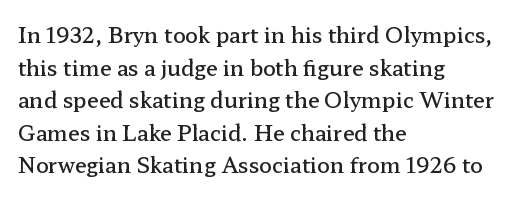
{"italic": "no", "bold": "semi", "underline": "no", "align": "left", "line_spacing": "normal", "line_spacing_ratio": 1.55, "letter_spacing": "normal", "letter_spacing_em": 0.0, "glyph_px": 21}
